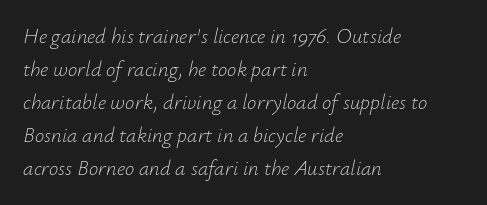
Q: Is the text bold? A: No.
Q: Is the text italic (slanted)? A: Yes, it leans right by about 12 degrees.
Q: Is the text underlined? A: No.
Q: How is the paragraph aligned? A: Left-aligned.
Q: Is the spacing between letters normal or unusually wide? A: Normal.
Q: Is the spacing between lines tight, normal or loose? A: Normal.
